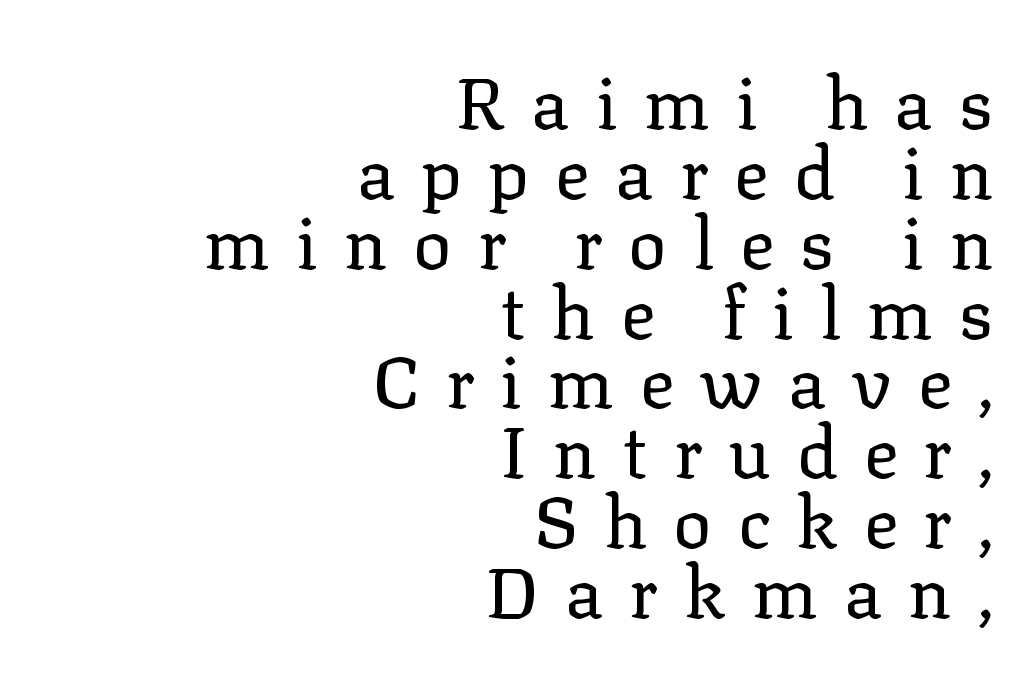
The image shows 72 px regular-weight serif type, upright; set right-aligned, tight line spacing (0.97x), unusually wide letter spacing (+0.36 em), not underlined; low stroke contrast and a medium x-height.
